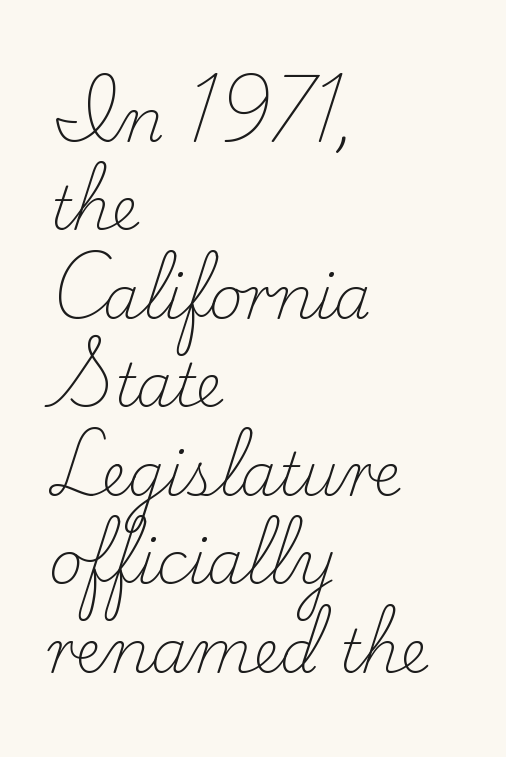
Q: Is the text bold? A: No.
Q: Is the text italic (slanted)? A: Yes.
Q: Is the typeface a serif or a sans-serif typeface? A: Serif.
Q: Is the text underlined? A: No.
Q: How is the paragraph aligned? A: Left-aligned.
Q: Is the spacing between letters normal or unusually wide? A: Normal.
Q: Is the spacing between lines tight, normal or loose? A: Normal.
Q: Width (condensed, normal, or wide)? A: Normal.
Q: Stroke contrast? A: Low.
Q: x-height? A: Small.
Q: Monospaced? A: No.
